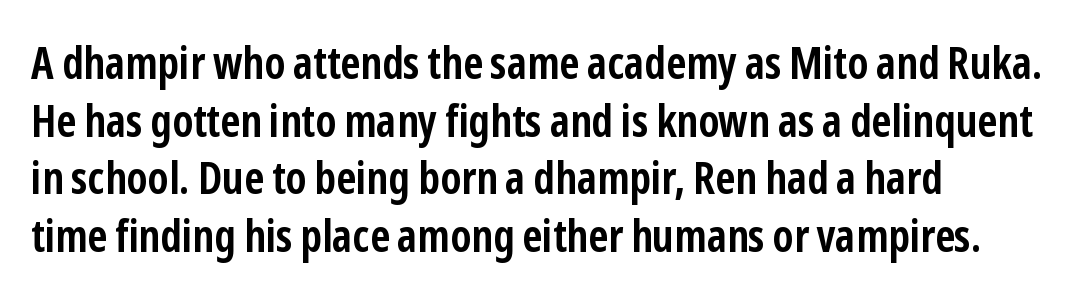
Q: Is the text bold? A: Yes.
Q: Is the text italic (slanted)? A: No, it is upright.
Q: Is the typeface a serif or a sans-serif typeface? A: Sans-serif.
Q: Is the text underlined? A: No.
Q: How is the paragraph aligned? A: Left-aligned.
Q: Is the spacing between letters normal or unusually wide? A: Normal.
Q: Is the spacing between lines tight, normal or loose? A: Normal.
Q: Width (condensed, normal, or wide)? A: Condensed.
Q: Stroke contrast? A: Low.
Q: x-height? A: Medium.
Q: Monospaced? A: No.
